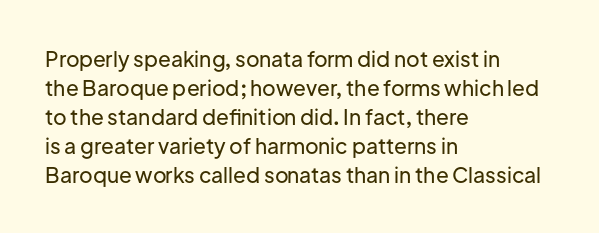
Does the leading feel generous? No, just average. Nobody touched the tracking dial on this one. This is the regular roman posture of the typeface. Visually the block forms a straight wall on the left and a jagged coastline on the right.
